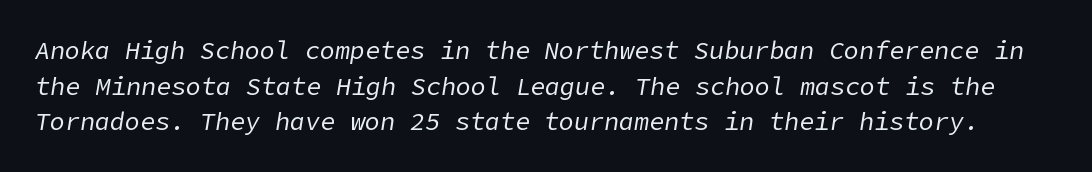
Q: Is the text bold? A: No.
Q: Is the text italic (slanted)? A: Yes, it leans right by about 9 degrees.
Q: Is the text underlined? A: No.
Q: Is the spacing between letters normal or unusually wide? A: Normal.
Q: Is the spacing between lines tight, normal or loose? A: Normal.
